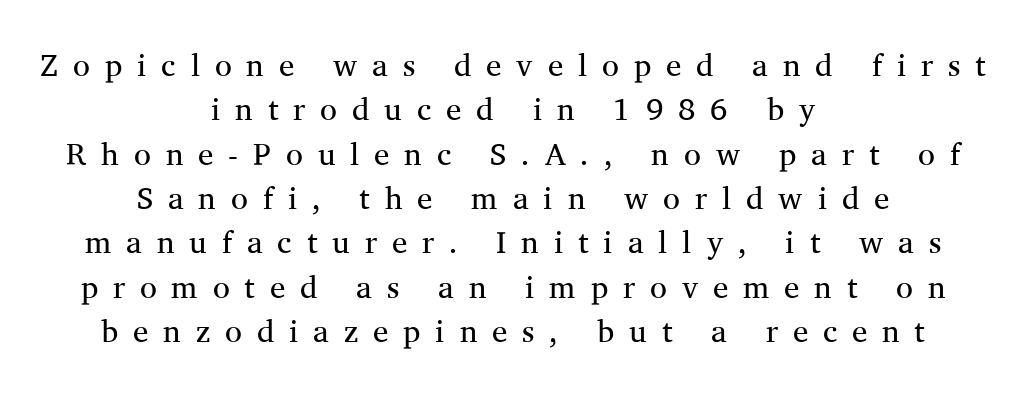
The rendering inserts visible extra space after every character. Proportional: the letters do not fall into vertical columns. A clean baseline with only descenders dipping below it. The passage shown is typeset with a serif family. Weight: not bold — regular or lighter. The typography opts for an upright posture over an oblique one.
